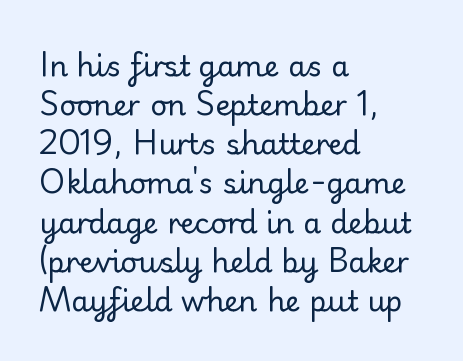
The type is set solid horizontally, with unmodified tracking. Serifs: no, the terminals of the letterforms are clean. The face looks like a standard text weight, possibly lighter. Spacing verdict: proportional, widths tailored to each character. Compared with a centered layout, this one pins lines to the left instead.
